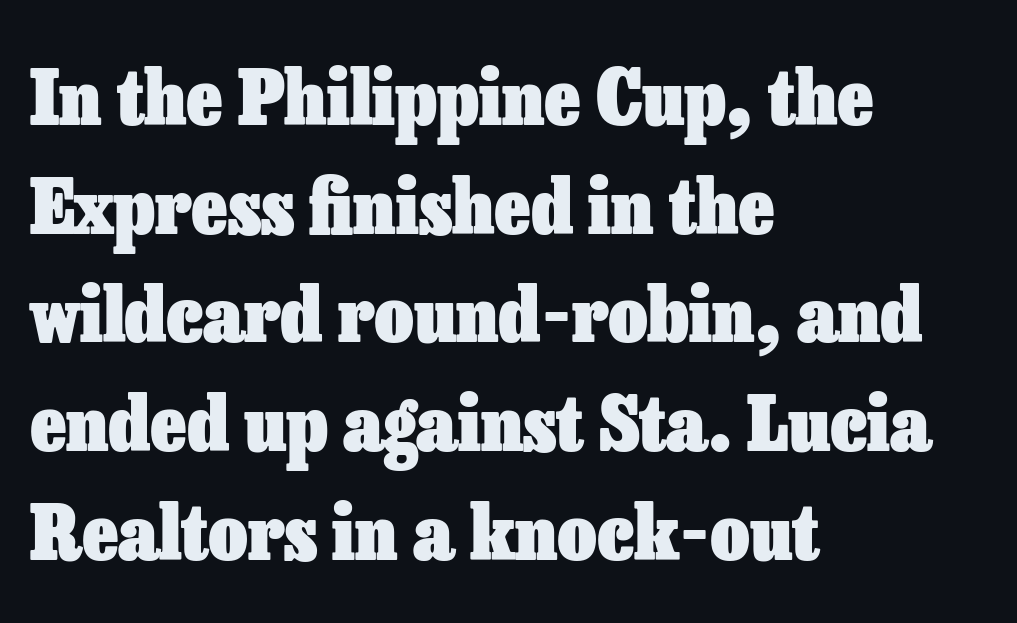
The image shows 76 px heavy type, upright; set left-aligned, normal line spacing (1.43x), normal letter spacing, not underlined; low stroke contrast and a medium x-height.
